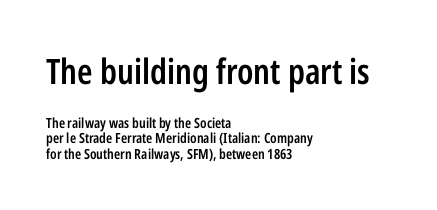
Q: Is the text bold? A: Semi-bold.
Q: Is the text italic (slanted)? A: No, it is upright.
Q: Is the typeface a serif or a sans-serif typeface? A: Sans-serif.
Q: Is the text underlined? A: No.
Q: How is the paragraph aligned? A: Left-aligned.
Q: Is the spacing between letters normal or unusually wide? A: Normal.
Q: Is the spacing between lines tight, normal or loose? A: Tight.
Q: Which block of text is set in a larger size, the first (top) or the second (bottom)? A: The first (top) one.
Q: Width (condensed, normal, or wide)? A: Condensed.
Q: Stroke contrast? A: Low.
Q: x-height? A: Medium.
Q: Monospaced? A: No.
